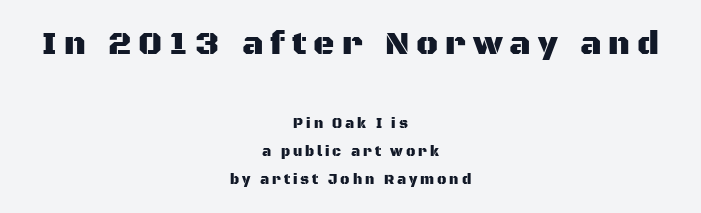
Q: Is the text italic (slanted)? A: No, it is upright.
Q: Is the typeface a serif or a sans-serif typeface? A: Sans-serif.
Q: Is the text underlined? A: No.
Q: How is the paragraph aligned? A: Centered.
Q: Is the spacing between letters normal or unusually wide? A: Unusually wide.
Q: Is the spacing between lines tight, normal or loose? A: Loose.
Q: Which block of text is set in a larger size, the first (top) or the second (bottom)? A: The first (top) one.
Q: Width (condensed, normal, or wide)? A: Normal.
Q: Stroke contrast? A: Medium.
Q: x-height? A: Large.
Q: Monospaced? A: No.
